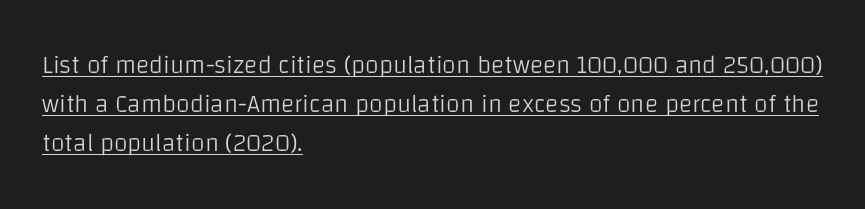
{"italic": "no", "bold": "no", "underline": "yes", "align": "left", "line_spacing": "normal", "line_spacing_ratio": 1.56, "letter_spacing": "normal", "letter_spacing_em": 0.0, "glyph_px": 25}
